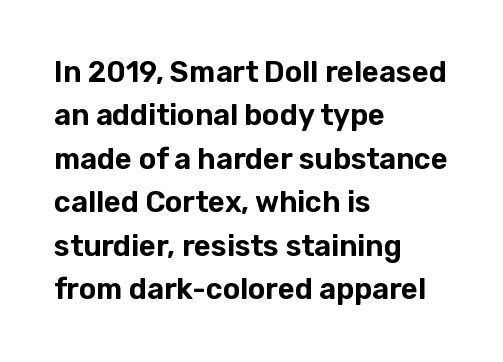
Successive baselines arrive at the customary interval. Characters follow at the spacing the type designer built in. The space directly below the letters is spotless. I'd call this a sans setting — the letters go barefoot. Each line starts at the same left margin while the right side varies. Posture: straight, roman, zero tilt.
